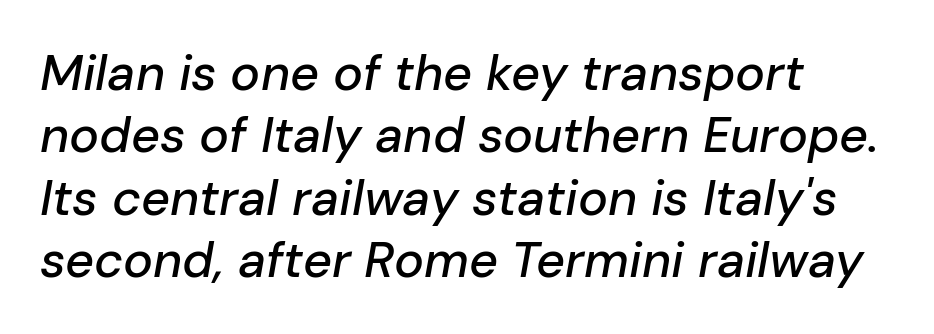
{"italic": "yes", "lean": "right", "slant_degrees": 10, "width": "normal", "stroke_contrast": "low", "x_height": "medium", "monospaced": "no", "underline": "no", "align": "left", "line_spacing": "normal", "line_spacing_ratio": 1.25, "letter_spacing": "normal", "letter_spacing_em": 0.0, "glyph_px": 50}
